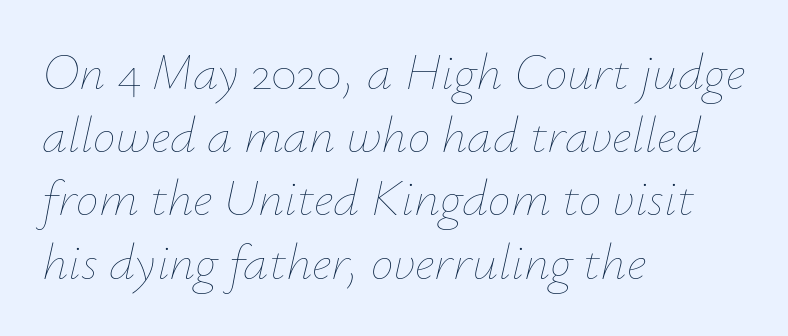
{"italic": "yes", "lean": "right", "slant_degrees": 12, "bold": "no", "weight": "thin", "width": "normal", "stroke_contrast": "low", "x_height": "small", "monospaced": "no", "underline": "no", "align": "left", "line_spacing_ratio": 1.24, "letter_spacing": "normal", "letter_spacing_em": 0.0, "glyph_px": 51}
